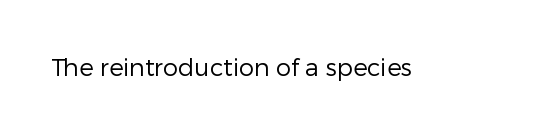
The image shows 24 px text type, upright; set normal letter spacing, not underlined.
